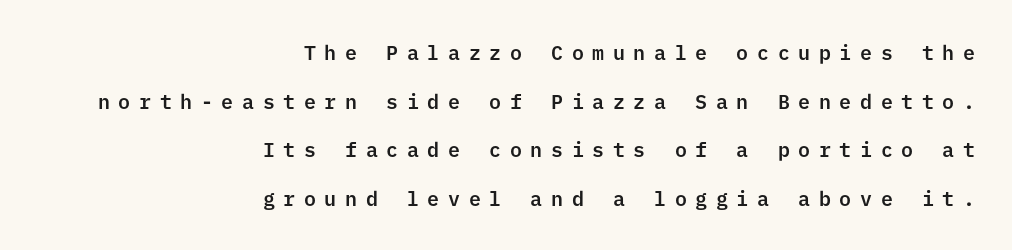
The specimen reads as upright at a glance. Vertical spacing — loose. This rendering features lettering with no underline. The horizontal fit of the characters is loose and conspicuously gappy. The paragraph has a hard right edge and a soft left edge.
